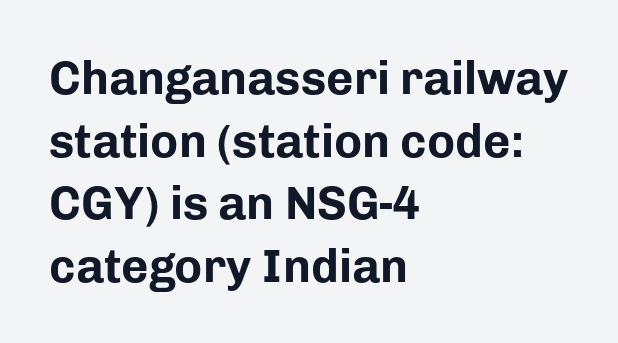
Looks like regular typesetting: each glyph gets only the width it needs. Do the letters lean? They stand straight. The type is set solid horizontally, with unmodified tracking. Chunky letters — that's bold for sure.
